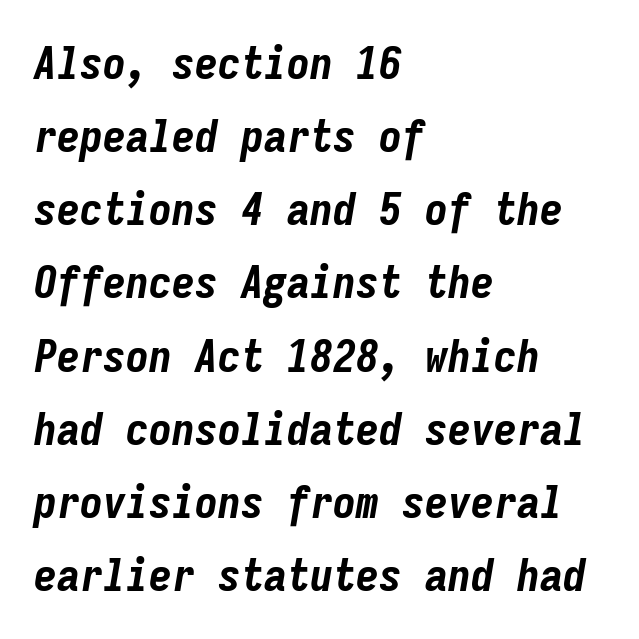
The image shows 46 px bold, condensed type, italic (leaning right), monospaced; set left-aligned, normal line spacing (1.59x), normal letter spacing, not underlined; low stroke contrast and a medium x-height.
